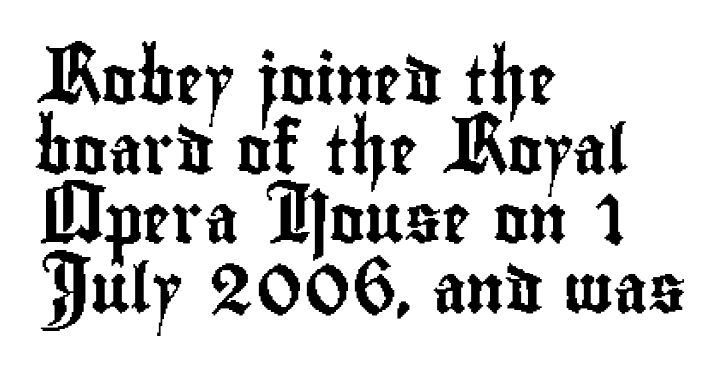
Is there any slant? The stems are plumb. The type is set solid horizontally, with unmodified tracking. Are there feet on the stems? There aren't — it's a sans. The rag falls on the right side of this text block. Spacing verdict: proportional, widths tailored to each character. Leading: standard.
